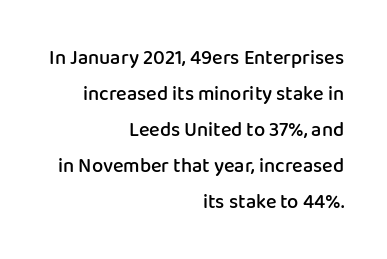
{"italic": "no", "bold": "semi", "underline": "no", "align": "right", "line_spacing_ratio": 1.8, "letter_spacing": "normal", "letter_spacing_em": 0.0, "glyph_px": 20}
